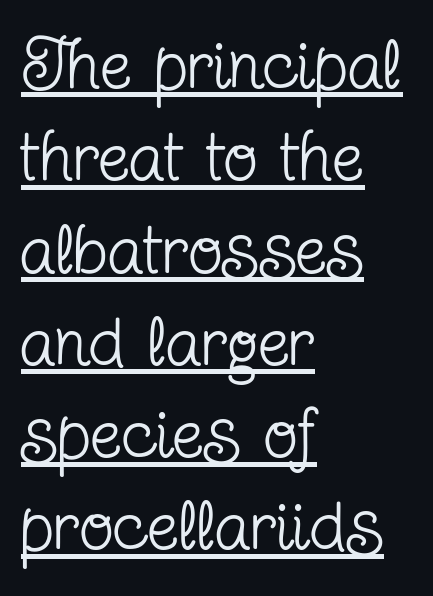
All the whitespace from short lines collects on the right. Check the space under the baseline: a stroke is drawn there. A typesetter would mark this as roman, not italic. Think of a printed novel: that variable character pitch is what you see here. Observe the ordinary spacing: letters are neighbours, not strangers.
